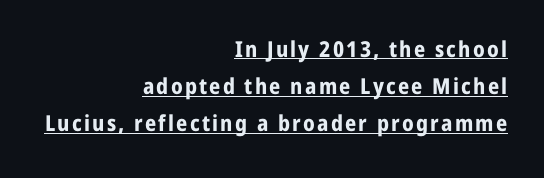
Q: Is the text bold? A: Yes.
Q: Is the text italic (slanted)? A: No, it is upright.
Q: Is the text underlined? A: Yes.
Q: How is the paragraph aligned? A: Right-aligned.
Q: Is the spacing between lines tight, normal or loose? A: Normal.
